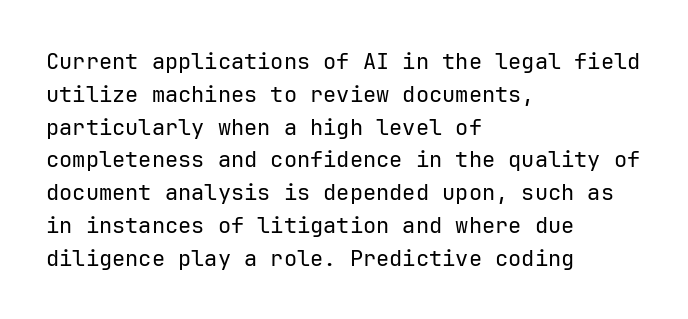
Descender tails drop into unmarked territory. Vertically, the passage feels balanced, rows spaced as you'd expect. The typesetter chose a ragged-right arrangement here. The typography opts for an upright posture over an oblique one. The rendering keeps characters at their native spacing. Stroke mass is kept to a normal reading level or below.
